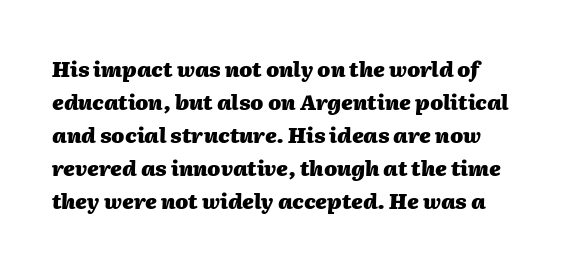
Q: Is the text bold? A: Yes.
Q: Is the text italic (slanted)? A: Yes, it leans right by about 2 degrees.
Q: Is the text underlined? A: No.
Q: Is the spacing between letters normal or unusually wide? A: Normal.
Q: Is the spacing between lines tight, normal or loose? A: Normal.
